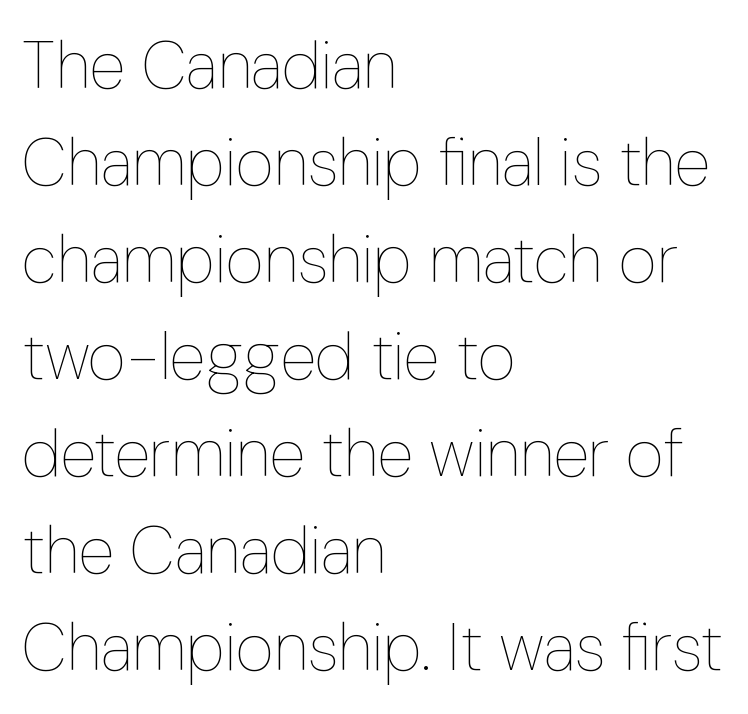
The specimen omits any rule beneath the text block's lines. No italicization has been applied; the sample stays upright. The characters are drawn with everyday or finer stroke widths. The rendering keeps characters at their native spacing. The rendering uses a moderate line-height, typical for paragraphs.
